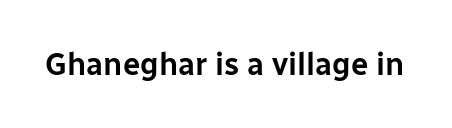
Q: Is the text italic (slanted)? A: No, it is upright.
Q: Is the typeface a serif or a sans-serif typeface? A: Sans-serif.
Q: Is the text underlined? A: No.
Q: Is the spacing between letters normal or unusually wide? A: Normal.
Q: Width (condensed, normal, or wide)? A: Normal.
Q: Stroke contrast? A: Low.
Q: x-height? A: Medium.
Q: Monospaced? A: No.
